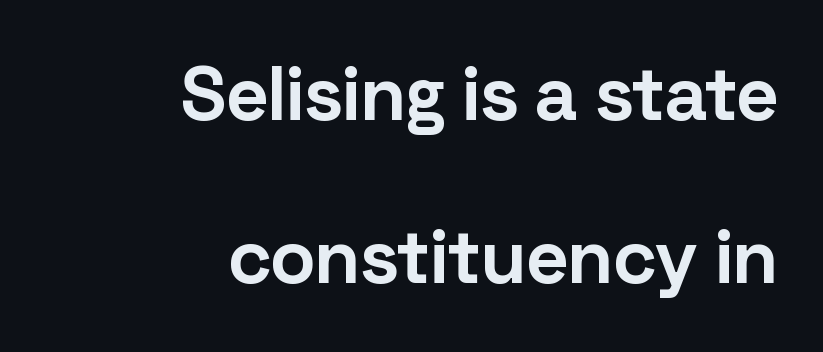
Q: Is the text bold? A: Yes.
Q: Is the text italic (slanted)? A: No, it is upright.
Q: Is the typeface a serif or a sans-serif typeface? A: Sans-serif.
Q: Is the text underlined? A: No.
Q: How is the paragraph aligned? A: Right-aligned.
Q: Is the spacing between letters normal or unusually wide? A: Normal.
Q: Is the spacing between lines tight, normal or loose? A: Loose.
Q: Width (condensed, normal, or wide)? A: Normal.
Q: Stroke contrast? A: Low.
Q: x-height? A: Medium.
Q: Monospaced? A: No.
